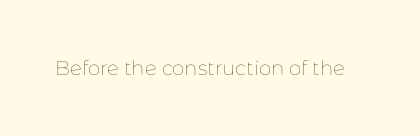
{"italic": "no", "bold": "no", "underline": "no", "letter_spacing": "normal", "letter_spacing_em": 0.0, "glyph_px": 20}
